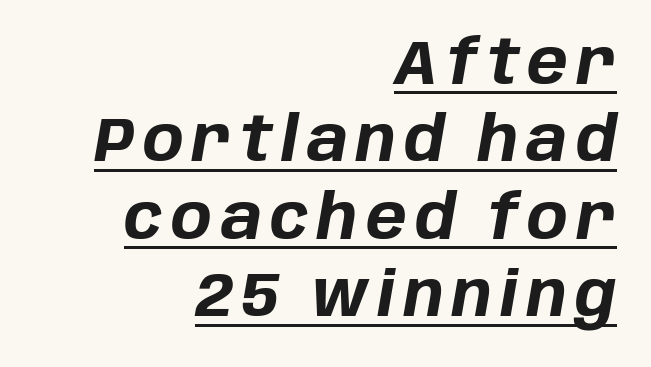
The image shows 61 px bold type, italic (leaning right); set right-aligned, normal line spacing (1.27x), underlined; low stroke contrast and a large x-height.
